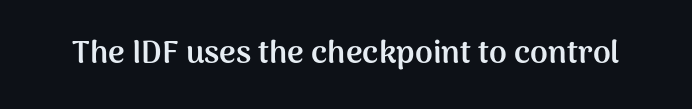
Q: Is the text bold? A: Yes.
Q: Is the text italic (slanted)? A: No, it is upright.
Q: Is the typeface a serif or a sans-serif typeface? A: Sans-serif.
Q: Is the text underlined? A: No.
Q: Is the spacing between letters normal or unusually wide? A: Normal.
Q: Width (condensed, normal, or wide)? A: Normal.
Q: Stroke contrast? A: Medium.
Q: x-height? A: Medium.
Q: Monospaced? A: No.
